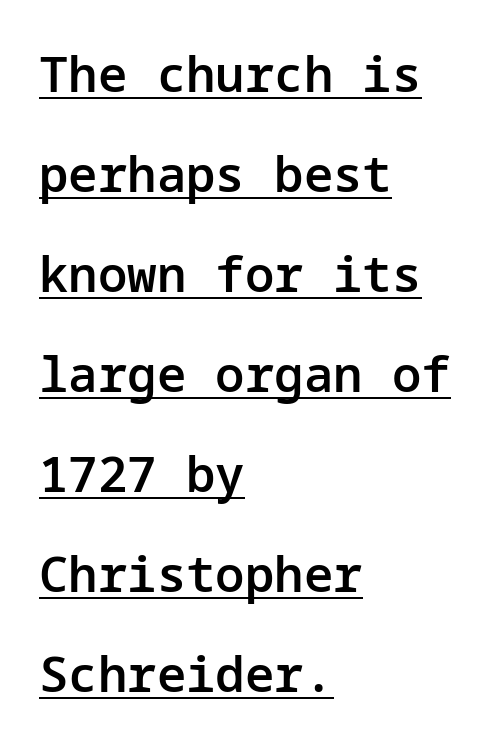
{"serif": "no", "italic": "no", "bold": "semi", "weight": "semibold", "width": "normal", "stroke_contrast": "low", "x_height": "medium", "underline": "yes", "align": "left", "line_spacing": "loose", "line_spacing_ratio": 2.04, "letter_spacing": "normal", "letter_spacing_em": 0.0, "glyph_px": 49}
